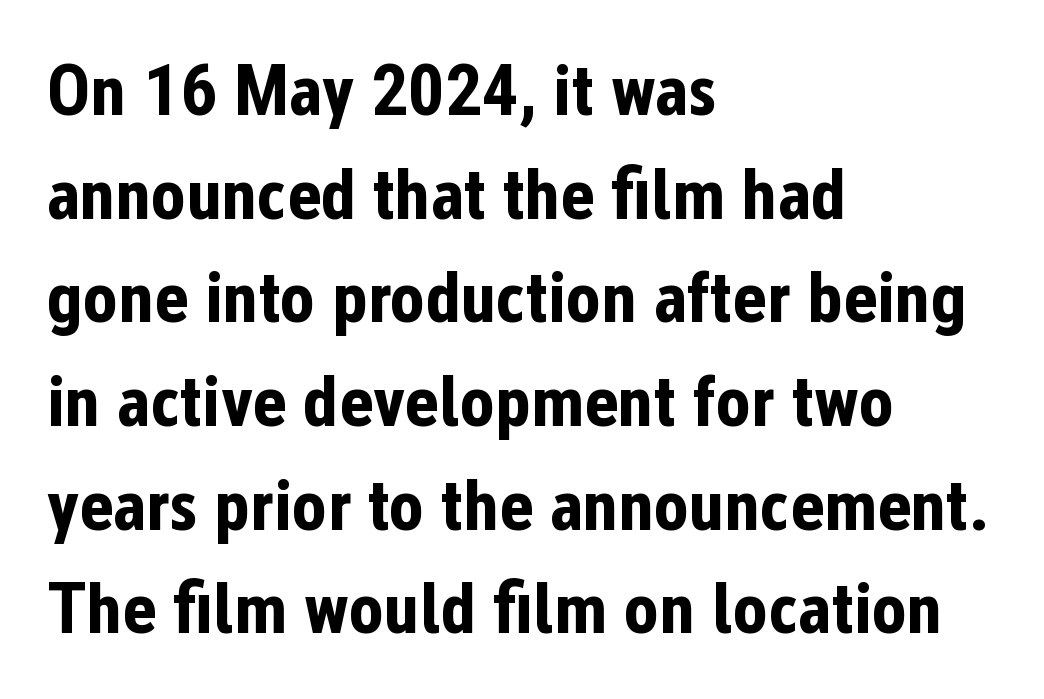
Q: Is the text bold? A: Yes.
Q: Is the text italic (slanted)? A: No, it is upright.
Q: Is the typeface a serif or a sans-serif typeface? A: Sans-serif.
Q: Is the text underlined? A: No.
Q: How is the paragraph aligned? A: Left-aligned.
Q: Is the spacing between letters normal or unusually wide? A: Normal.
Q: Is the spacing between lines tight, normal or loose? A: Normal.
Q: Width (condensed, normal, or wide)? A: Condensed.
Q: Stroke contrast? A: Low.
Q: x-height? A: Medium.
Q: Monospaced? A: No.
